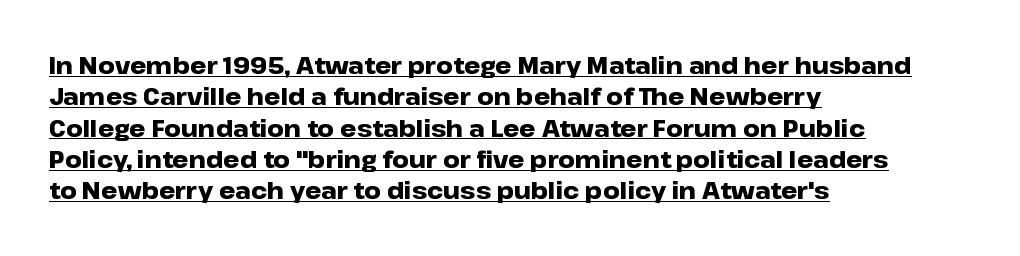
Like a heading marked for emphasis, these lines bear an underscore. No italicization has been applied; the sample stays upright. The line-height multiplier appears to be the usual default. The paragraph has a hard left edge and a soft right edge.
